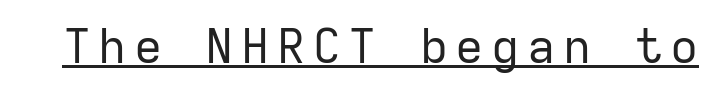
The typesetting does not lean heavy: it is not bold. Like a heading marked for emphasis, these lines bear an underscore. The rendering uses typewriter-style spacing with identical character cells. This rendering employs a face without finishing strokes, i.e., a sans-serif. Posture: straight, roman, zero tilt.
